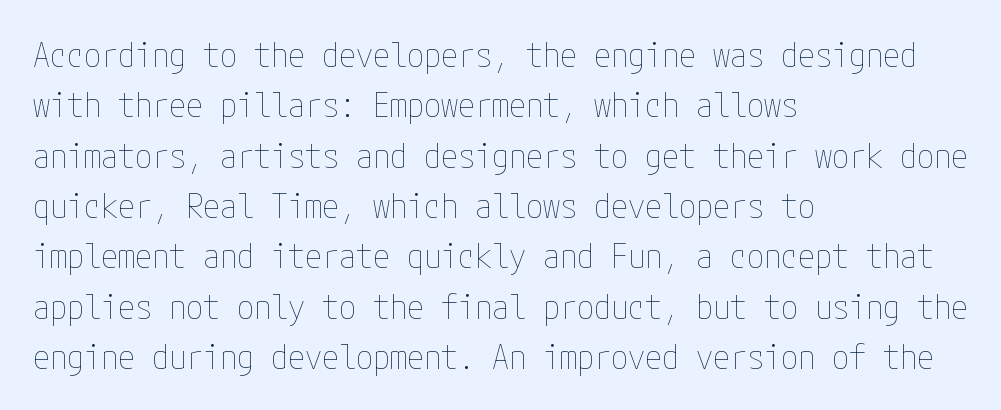
Q: Is the text bold? A: No.
Q: Is the text italic (slanted)? A: No, it is upright.
Q: Is the text underlined? A: No.
Q: How is the paragraph aligned? A: Left-aligned.
Q: Is the spacing between letters normal or unusually wide? A: Normal.
Q: Is the spacing between lines tight, normal or loose? A: Normal.
Q: Width (condensed, normal, or wide)? A: Condensed.
Q: Stroke contrast? A: Low.
Q: x-height? A: Medium.
